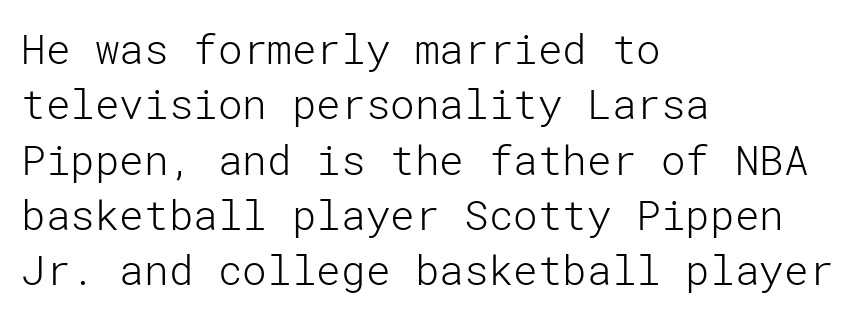
Q: Is the text bold? A: No.
Q: Is the text italic (slanted)? A: No, it is upright.
Q: Is the typeface a serif or a sans-serif typeface? A: Sans-serif.
Q: Is the text underlined? A: No.
Q: How is the paragraph aligned? A: Left-aligned.
Q: Is the spacing between letters normal or unusually wide? A: Normal.
Q: Is the spacing between lines tight, normal or loose? A: Normal.
Q: Width (condensed, normal, or wide)? A: Normal.
Q: Stroke contrast? A: Low.
Q: x-height? A: Medium.
